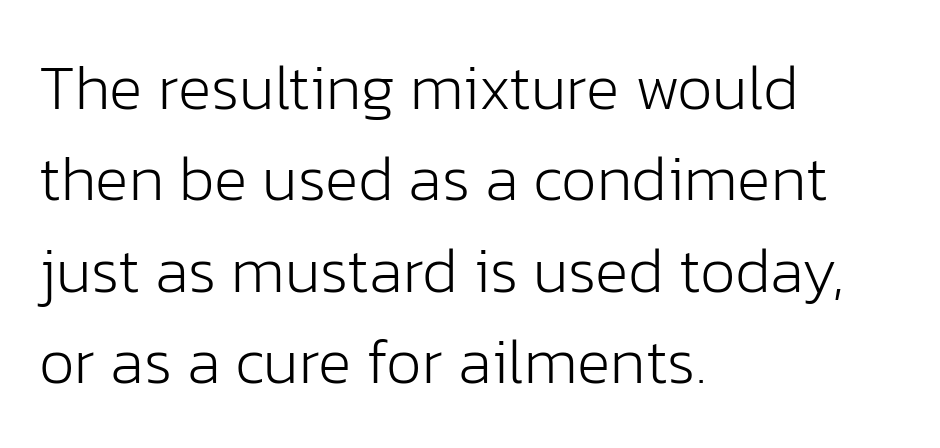
{"serif": "no", "italic": "no", "bold": "no", "weight": "light", "width": "normal", "stroke_contrast": "low", "x_height": "medium", "monospaced": "no", "underline": "no", "align": "left", "line_spacing": "normal", "line_spacing_ratio": 1.45, "letter_spacing": "normal", "letter_spacing_em": 0.0, "glyph_px": 63}
